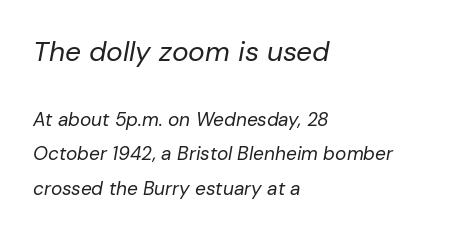
The image shows 28 px regular-weight type, italic (leaning right); set left-aligned, line spacing 1.83x, normal letter spacing, not underlined; the first (top) block is 1.47x larger; low stroke contrast and a medium x-height.
